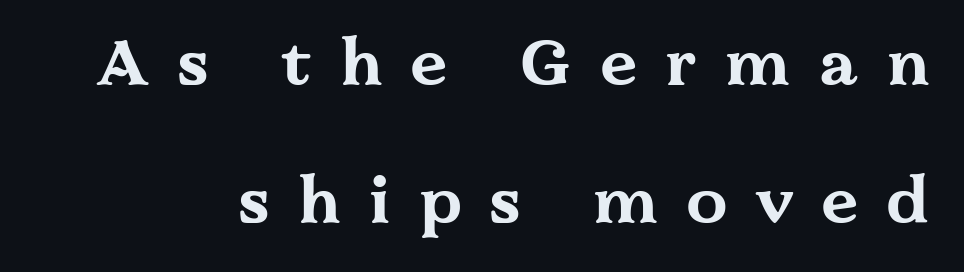
Unlike a clean sans, this face finishes its strokes with serifs. Each letter keeps its own natural width here, so spacing adapts to shape. The passage shown is not underscored anywhere. These words are printed bold, with thick strokes throughout. A typesetter would call this leading open, well beyond the default. Is there any slant? The stems are plumb.
